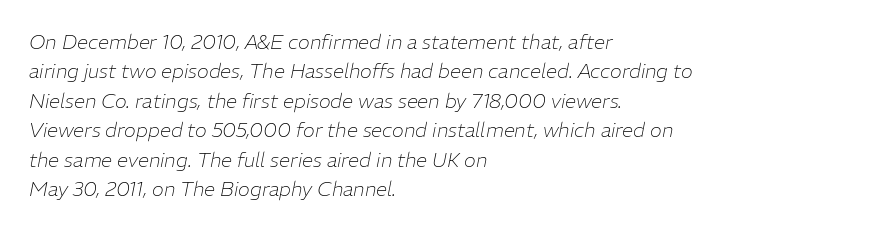
Nobody drew a line under any word here. The font is comparable to plain body text, perhaps lighter. Which margin do the lines hug? The left one — the right edge is uneven. If you measured baseline to baseline, you'd find a middling distance. Standard letterfit; no display-style spreading of the glyphs. Does the lettering tilt? It does — this is italic.
